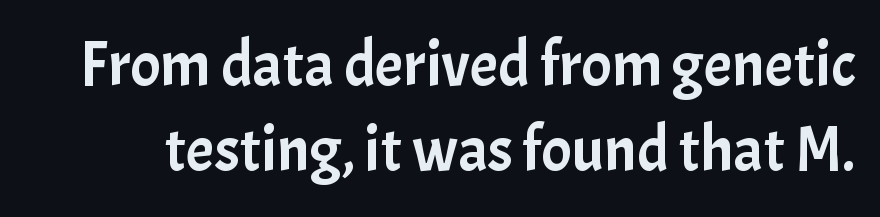
{"serif": "no", "italic": "no", "width": "normal", "stroke_contrast": "low", "x_height": "medium", "monospaced": "no", "underline": "no", "line_spacing": "normal", "line_spacing_ratio": 1.35, "letter_spacing": "normal", "letter_spacing_em": 0.0, "glyph_px": 63}
